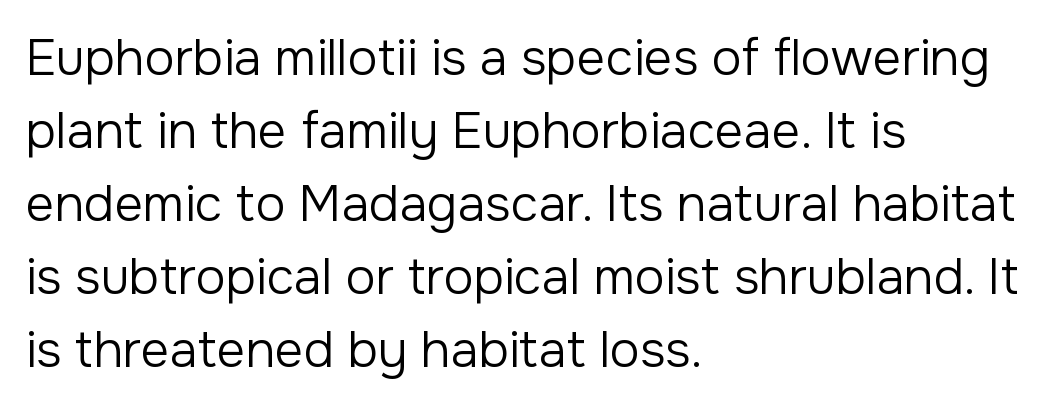
The image shows 50 px regular-weight sans-serif type, upright; set left-aligned, normal line spacing (1.46x), normal letter spacing, not underlined; low stroke contrast and a medium x-height.
